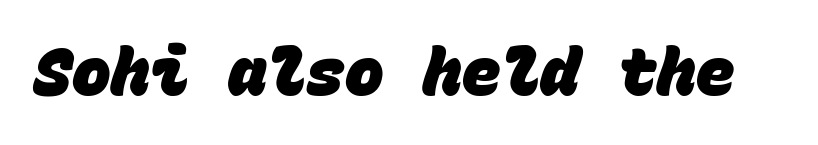
Q: Is the text bold? A: Yes.
Q: Is the typeface a serif or a sans-serif typeface? A: Sans-serif.
Q: Is the text underlined? A: No.
Q: Is the spacing between letters normal or unusually wide? A: Normal.
Q: Width (condensed, normal, or wide)? A: Normal.
Q: Stroke contrast? A: Low.
Q: x-height? A: Large.
Q: Monospaced? A: Yes.
